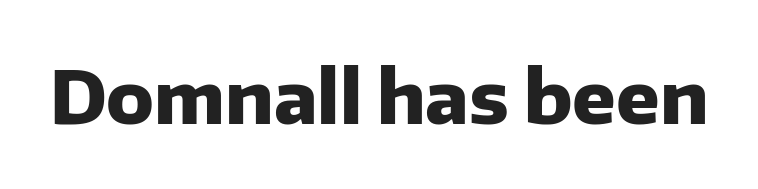
Q: Is the text bold? A: Yes.
Q: Is the text italic (slanted)? A: No, it is upright.
Q: Is the typeface a serif or a sans-serif typeface? A: Sans-serif.
Q: Is the text underlined? A: No.
Q: Is the spacing between letters normal or unusually wide? A: Normal.
Q: Width (condensed, normal, or wide)? A: Normal.
Q: Stroke contrast? A: Low.
Q: x-height? A: Medium.
Q: Monospaced? A: No.
